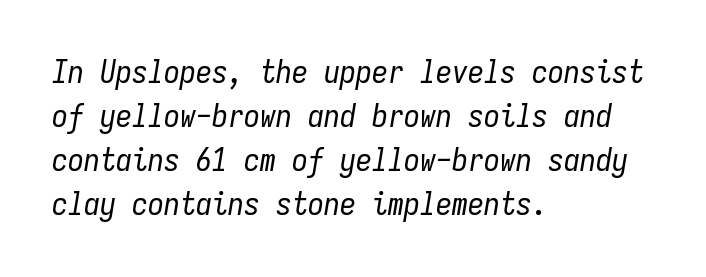
How are the letters spaced? Ordinarily, with no added tracking. Emphasis-style slanted type is in use. Teacher's note: observe the even left margin — that is flush-left alignment. This sample keeps an unexceptional amount of space between lines. This sample has the even, mechanical cadence of fixed-width lettering. Underlining? Definitely not there.
